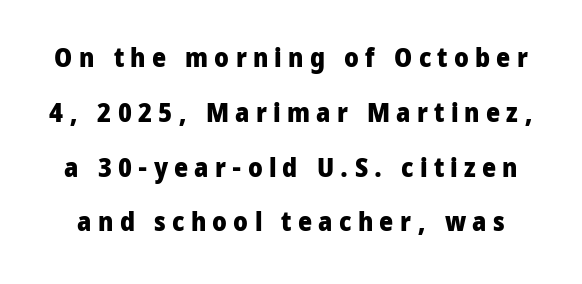
{"italic": "no", "bold": "yes", "underline": "no", "line_spacing": "loose", "line_spacing_ratio": 2.03, "letter_spacing": "wide", "letter_spacing_em": 0.23, "glyph_px": 27}
